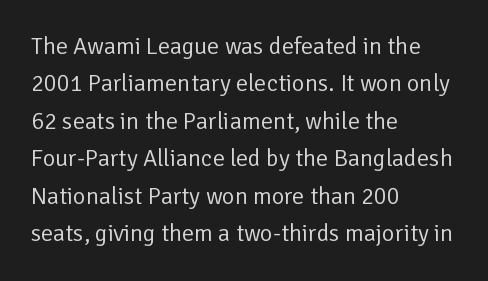
Q: Is the text bold? A: No.
Q: Is the text italic (slanted)? A: No, it is upright.
Q: Is the text underlined? A: No.
Q: How is the paragraph aligned? A: Left-aligned.
Q: Is the spacing between letters normal or unusually wide? A: Normal.
Q: Is the spacing between lines tight, normal or loose? A: Normal.
